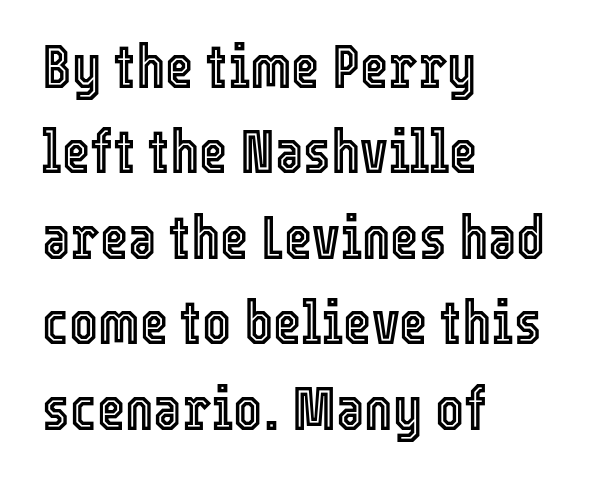
Q: Is the text italic (slanted)? A: No, it is upright.
Q: Is the text underlined? A: No.
Q: How is the paragraph aligned? A: Left-aligned.
Q: Is the spacing between letters normal or unusually wide? A: Normal.
Q: Is the spacing between lines tight, normal or loose? A: Normal.
Q: Width (condensed, normal, or wide)? A: Condensed.
Q: x-height? A: Medium.
Q: Monospaced? A: No.
